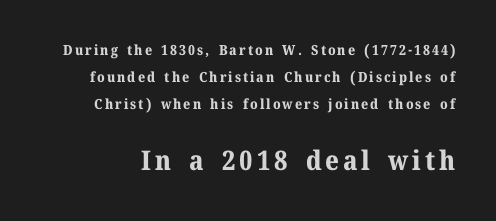
{"italic": "no", "bold": "yes", "underline": "no", "line_spacing": "loose", "line_spacing_ratio": 1.92, "larger_block": "second", "size_ratio": 1.93, "glyph_px": 27}
